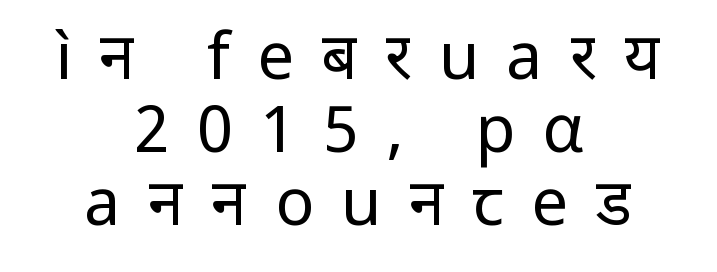
Q: Is the text bold? A: No.
Q: Is the text italic (slanted)? A: No, it is upright.
Q: Is the typeface a serif or a sans-serif typeface? A: Sans-serif.
Q: Is the text underlined? A: No.
Q: How is the paragraph aligned? A: Centered.
Q: Is the spacing between letters normal or unusually wide? A: Unusually wide.
Q: Is the spacing between lines tight, normal or loose? A: Tight.
Q: Width (condensed, normal, or wide)? A: Normal.
Q: Stroke contrast? A: Low.
Q: x-height? A: Medium.
Q: Monospaced? A: No.
